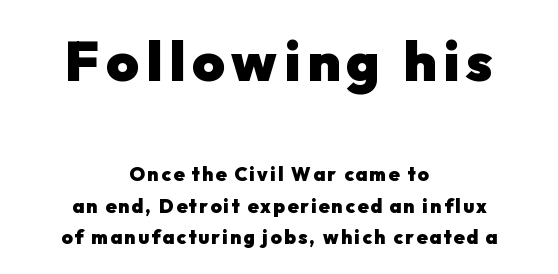
Large over small — that's the arrangement of the two blocks here. This is the regular roman posture of the typeface. Quick note: interline space is typical. You'd pick this weight for a headline — it's a proper bold. These lines are centered, leaving both edges ragged. These lines are rendered in a variable-pitch font.
